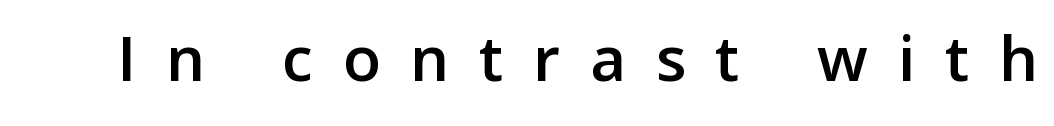
The typography opts for an upright posture over an oblique one. Quick note: underline off. Is the letter spacing exaggerated? Yes — the characters are pushed far apart. The letters advance in unequal steps, a hallmark of proportional type. Serifs: no, the terminals of the letterforms are clean.
